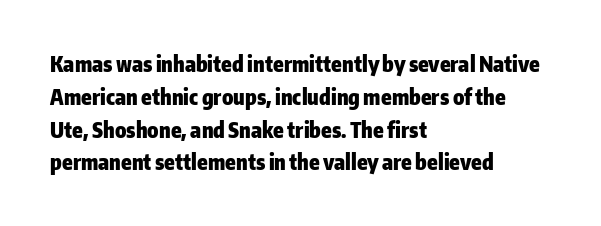
{"italic": "no", "bold": "yes", "underline": "no", "align": "left", "line_spacing": "normal", "line_spacing_ratio": 1.56, "letter_spacing": "normal", "letter_spacing_em": 0.0, "glyph_px": 21}
